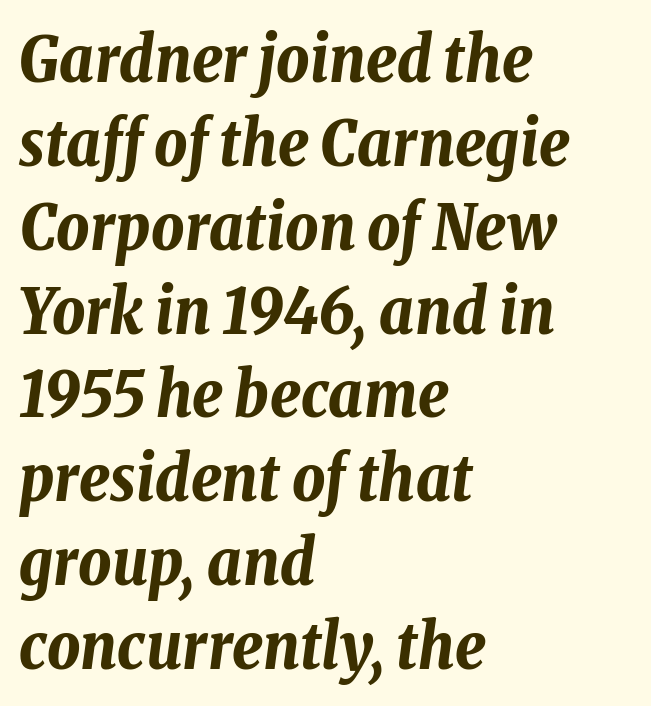
{"italic": "yes", "lean": "right", "slant_degrees": 8, "bold": "yes", "weight": "bold", "width": "condensed", "stroke_contrast": "low", "x_height": "medium", "monospaced": "no", "underline": "no", "align": "left", "line_spacing": "normal", "line_spacing_ratio": 1.31, "letter_spacing": "normal", "letter_spacing_em": 0.0, "glyph_px": 64}
